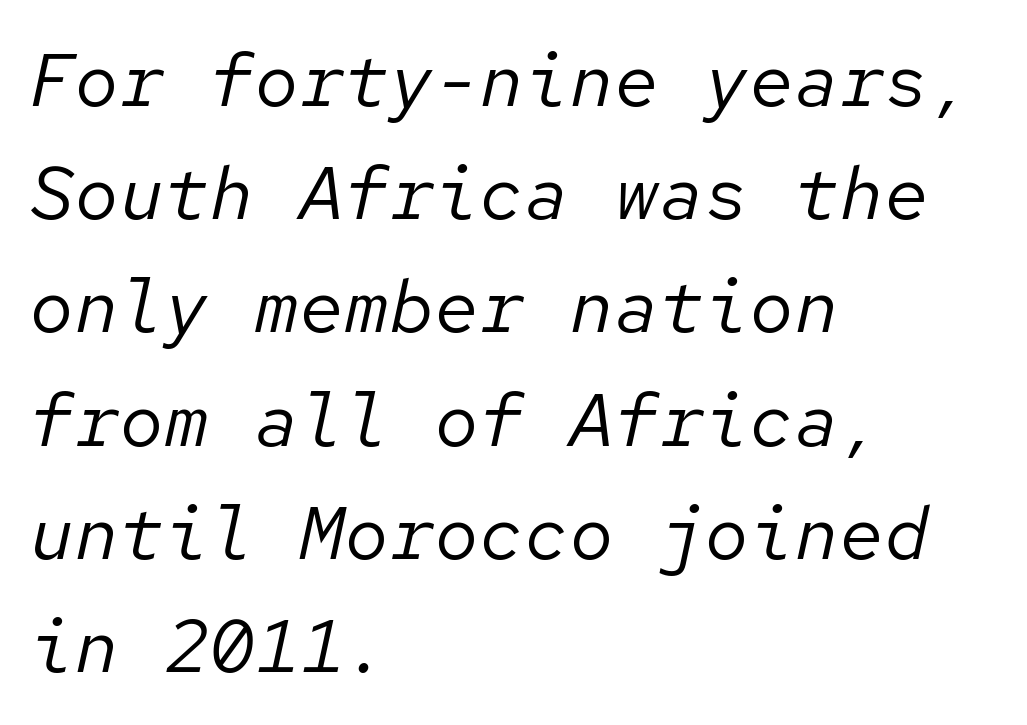
This sample has the even, mechanical cadence of fixed-width lettering. It's the slanting kind of type. No extra tracking has been applied to these lines. Normally led — the rows are evenly, conventionally spaced.
